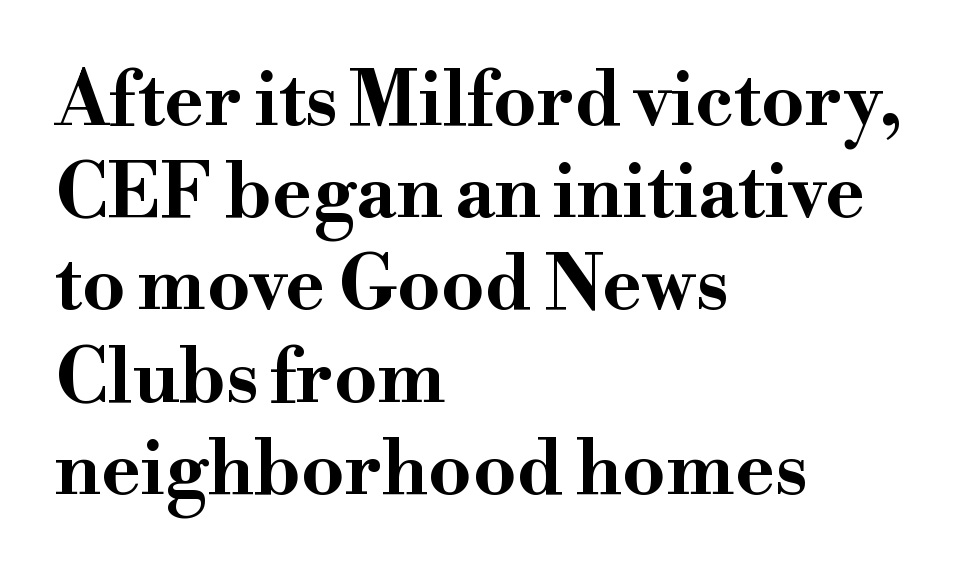
Stroke terminals: seriffed. Rendered with straight, roman letterforms. Line beginnings align vertically; line endings do not. The letters advance in unequal steps, a hallmark of proportional type. Nobody touched the tracking dial on this one.
